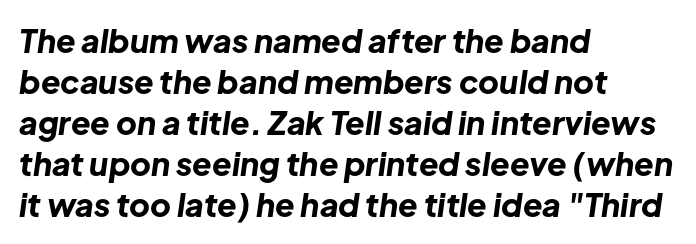
{"italic": "yes", "lean": "right", "slant_degrees": 8, "bold": "yes", "weight": "bold", "width": "normal", "stroke_contrast": "low", "x_height": "medium", "monospaced": "no", "underline": "no", "align": "left", "line_spacing": "normal", "line_spacing_ratio": 1.28, "letter_spacing": "normal", "letter_spacing_em": 0.0, "glyph_px": 32}
